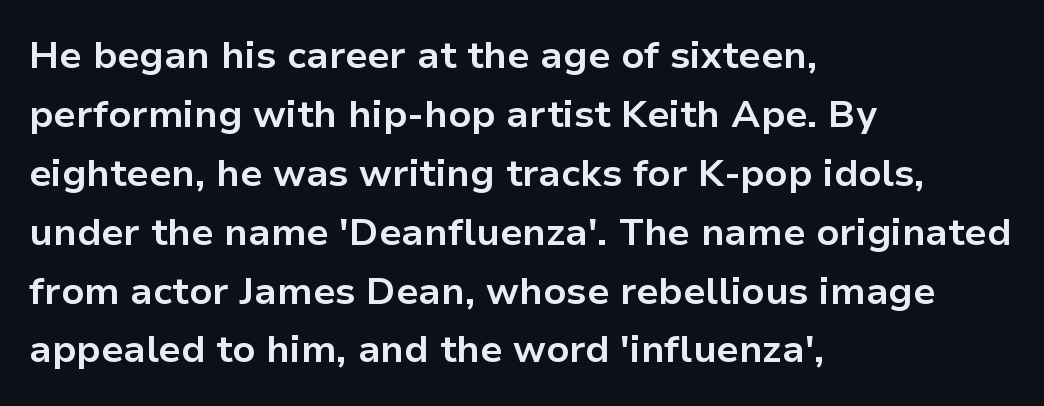
{"serif": "no", "italic": "no", "bold": "yes", "weight": "bold", "width": "normal", "stroke_contrast": "low", "x_height": "medium", "monospaced": "no", "underline": "no", "align": "left", "line_spacing": "normal", "line_spacing_ratio": 1.55, "letter_spacing": "normal", "letter_spacing_em": 0.0, "glyph_px": 38}
